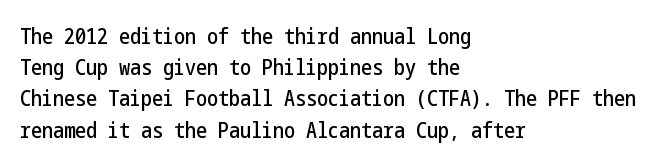
The image shows 22 px text type, upright; set left-aligned, normal line spacing (1.42x), normal letter spacing, not underlined.
